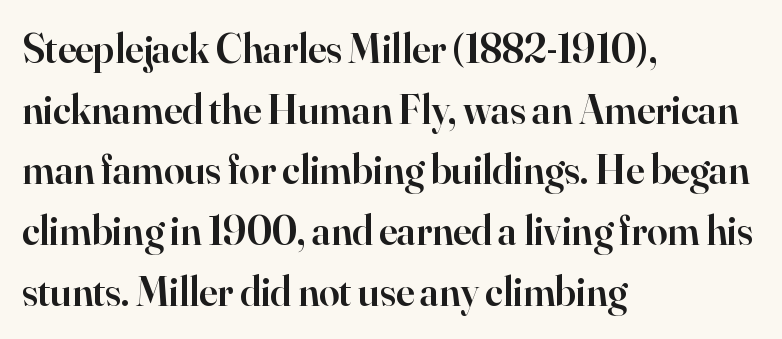
The rows are spaced the way most documents space them. The text was rendered using a seriffed face with decorative stroke endings. Compared with typical body copy, the letter spacing here is the same. The string is rendered with underlining switched off. Teacher's note: observe the even left margin — that is flush-left alignment. Nope, not italic — everything's standing straight.
